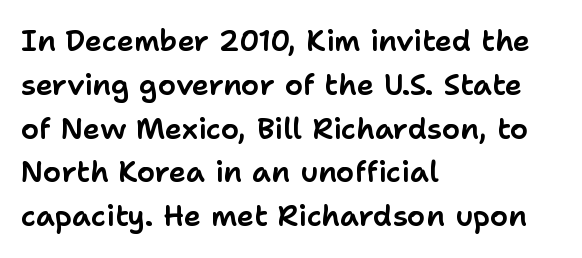
The image shows 29 px sans-serif type, upright; set left-aligned, normal line spacing (1.51x), normal letter spacing, not underlined; low stroke contrast and a medium x-height.
